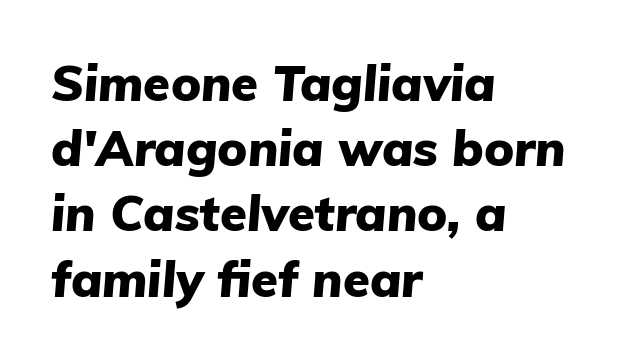
The leading is moderate, giving the passage an even texture. The letters sit at their default tracking, neither squeezed nor spread. One-word summary of the alignment: left. Compared with ordinary roman type, these characters are visibly tilted. The string is rendered with underlining switched off.
